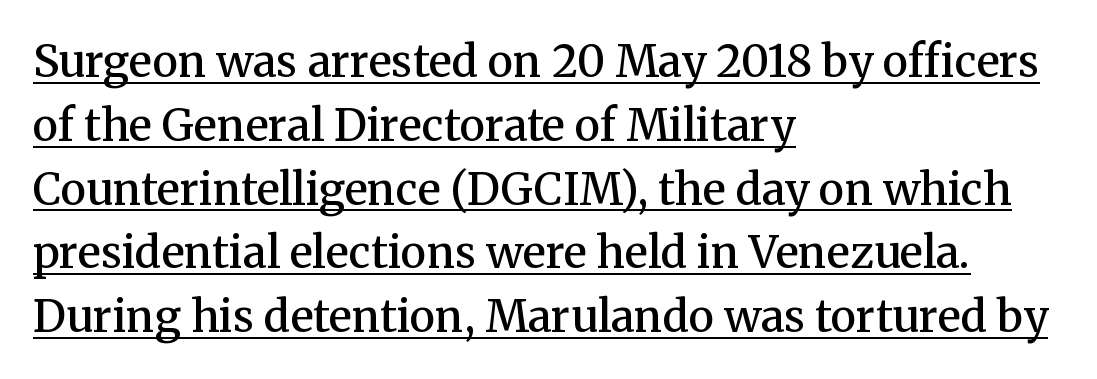
Q: Is the text bold? A: Semi-bold.
Q: Is the text italic (slanted)? A: No, it is upright.
Q: Is the typeface a serif or a sans-serif typeface? A: Serif.
Q: Is the text underlined? A: Yes.
Q: How is the paragraph aligned? A: Left-aligned.
Q: Is the spacing between letters normal or unusually wide? A: Normal.
Q: Is the spacing between lines tight, normal or loose? A: Normal.
Q: Width (condensed, normal, or wide)? A: Normal.
Q: Stroke contrast? A: Medium.
Q: x-height? A: Medium.
Q: Monospaced? A: No.
